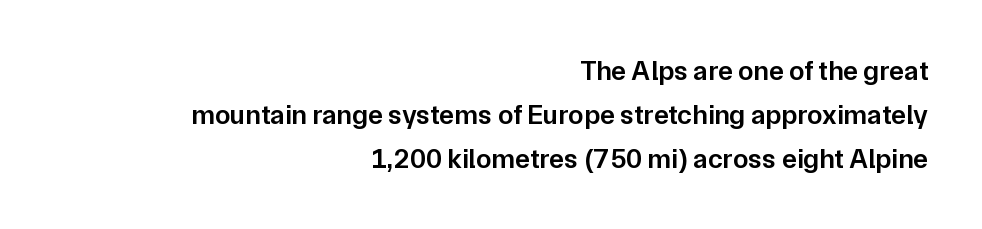
{"serif": "no", "italic": "no", "bold": "semi", "weight": "semibold", "width": "normal", "stroke_contrast": "low", "x_height": "medium", "monospaced": "no", "underline": "no", "align": "right", "line_spacing": "normal", "line_spacing_ratio": 1.57, "letter_spacing": "normal", "letter_spacing_em": 0.0, "glyph_px": 28}
